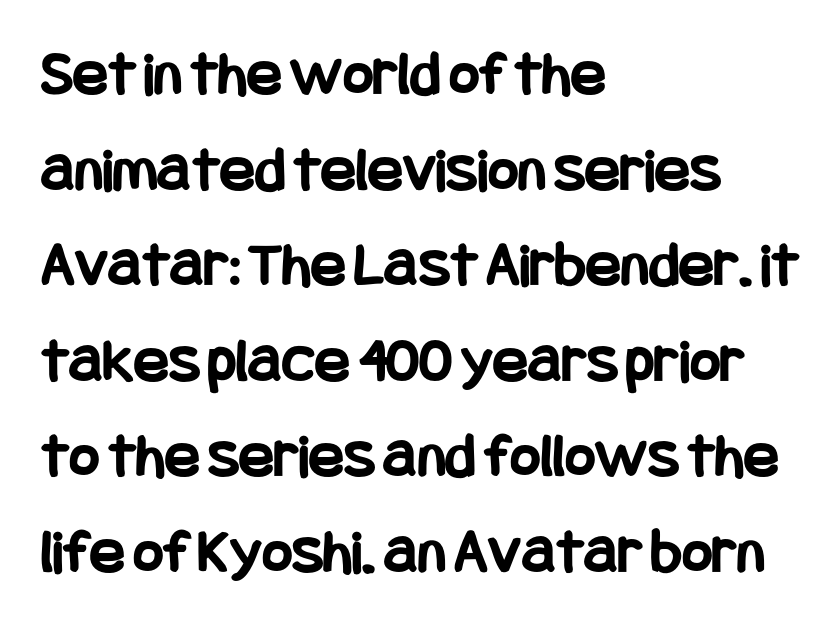
Caption: bold face, heavy strokes. Observe the absence of serifs on each vertical stroke in this sample. Rule under the text: the space is simply empty. Letter spacing: default. Upright lettering throughout. Visually the block forms a straight wall on the left and a jagged coastline on the right.
